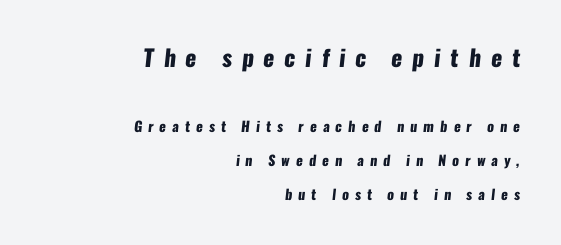
Q: Is the text bold? A: Yes.
Q: Is the text underlined? A: No.
Q: How is the paragraph aligned? A: Right-aligned.
Q: Is the spacing between letters normal or unusually wide? A: Unusually wide.
Q: Is the spacing between lines tight, normal or loose? A: Loose.
Q: Which block of text is set in a larger size, the first (top) or the second (bottom)? A: The first (top) one.
